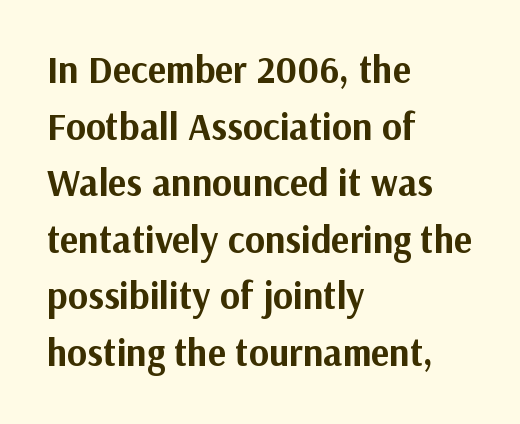
{"serif": "no", "italic": "no", "bold": "yes", "weight": "bold", "width": "normal", "stroke_contrast": "medium", "x_height": "medium", "monospaced": "no", "underline": "no", "align": "left", "line_spacing": "normal", "line_spacing_ratio": 1.49, "letter_spacing": "normal", "letter_spacing_em": 0.0, "glyph_px": 38}
